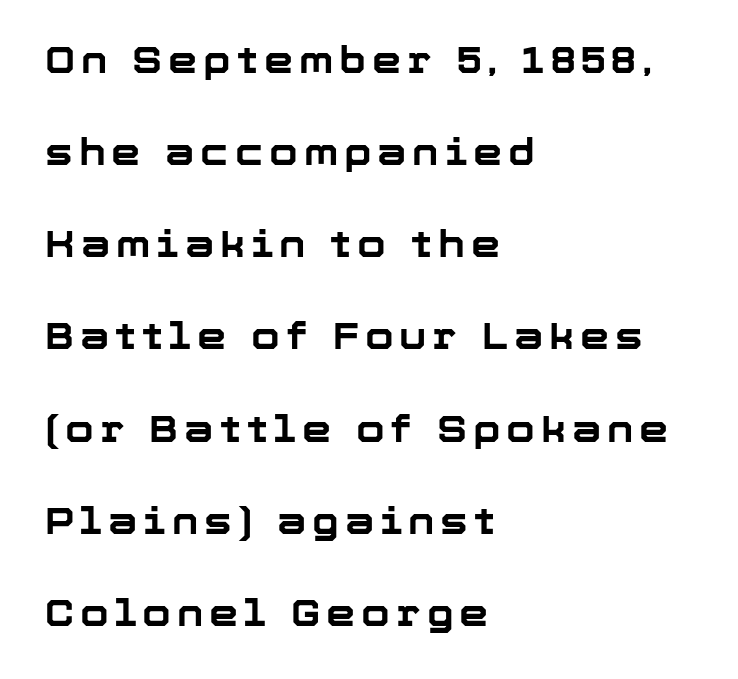
{"serif": "no", "italic": "no", "bold": "yes", "weight": "bold", "width": "normal", "stroke_contrast": "low", "x_height": "medium", "monospaced": "no", "underline": "no", "align": "left", "line_spacing": "loose", "line_spacing_ratio": 2.49, "glyph_px": 37}
